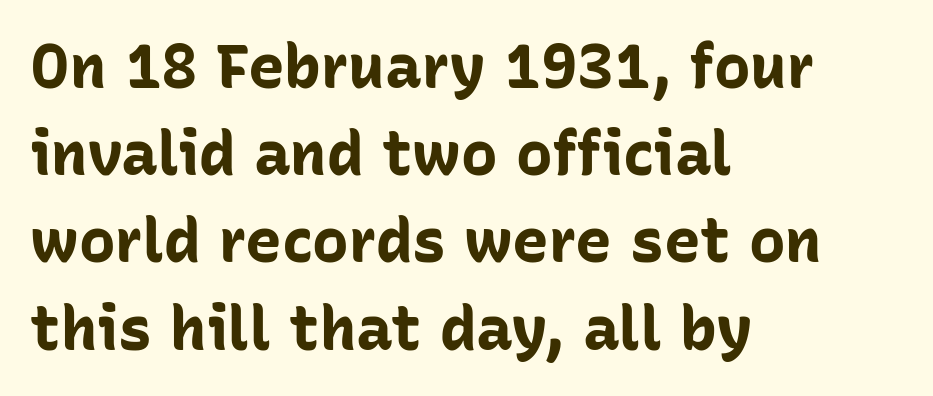
The image shows 61 px bold sans-serif type, upright; set left-aligned, normal line spacing (1.43x), normal letter spacing, not underlined; low stroke contrast and a medium x-height.
